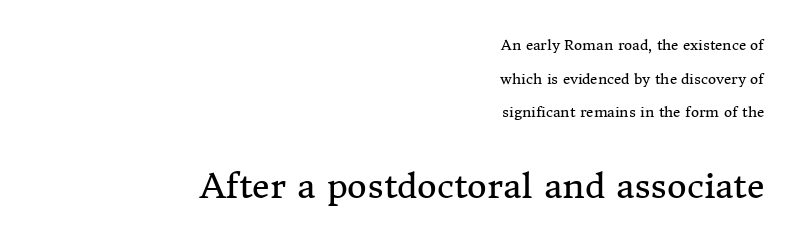
The image shows 34 px regular-weight serif type, upright; set right-aligned, loose line spacing (2.4x), normal letter spacing, not underlined; the second (bottom) block is 2.43x larger; medium stroke contrast and a medium x-height.
